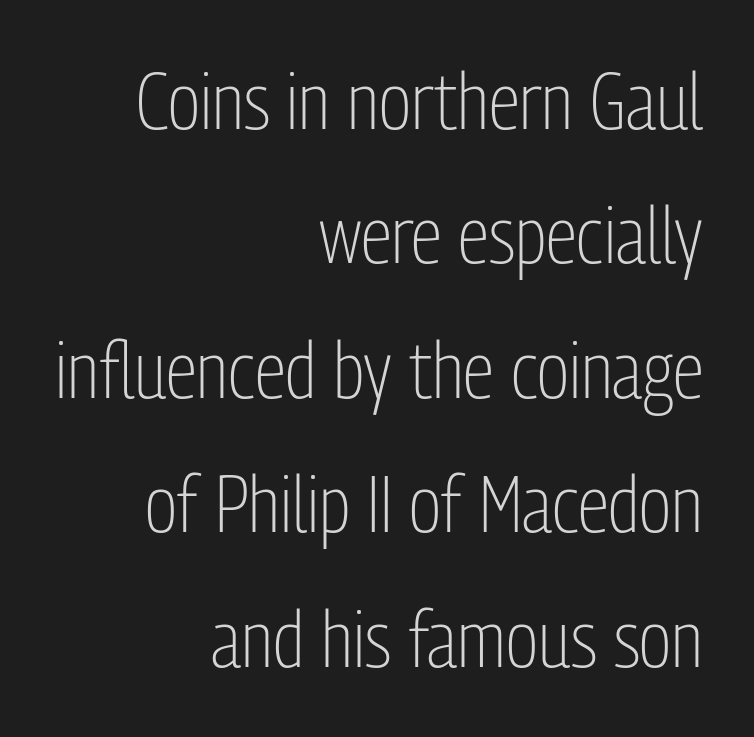
Compared with typical paragraphs, the rows here are spaced about the same. Ink coverage per letter is moderate at most. Notice how the passage keeps a crisp vertical edge on the right only. Each word holds together tightly as a unit, with standard inter-letter gaps. Descenders hang freely into open space. Letterform terminals end flat and unadorned throughout the passage.
